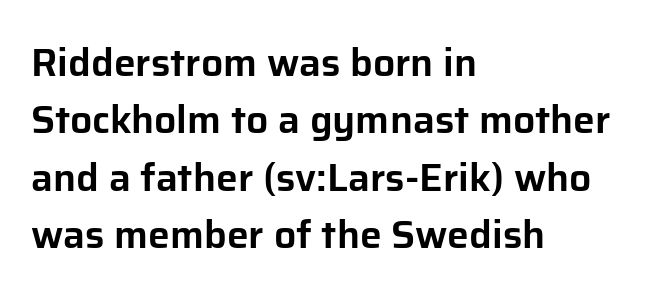
Q: Is the text italic (slanted)? A: No, it is upright.
Q: Is the typeface a serif or a sans-serif typeface? A: Sans-serif.
Q: Is the text underlined? A: No.
Q: How is the paragraph aligned? A: Left-aligned.
Q: Is the spacing between letters normal or unusually wide? A: Normal.
Q: Is the spacing between lines tight, normal or loose? A: Normal.
Q: Width (condensed, normal, or wide)? A: Normal.
Q: Stroke contrast? A: Low.
Q: x-height? A: Medium.
Q: Monospaced? A: No.
